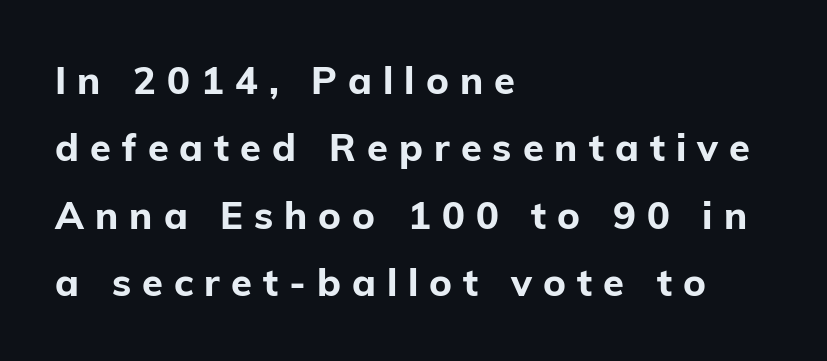
{"serif": "no", "italic": "no", "bold": "yes", "weight": "bold", "width": "normal", "stroke_contrast": "low", "x_height": "medium", "monospaced": "no", "underline": "no", "align": "left", "line_spacing_ratio": 1.77, "letter_spacing": "wide", "letter_spacing_em": 0.29, "glyph_px": 38}
